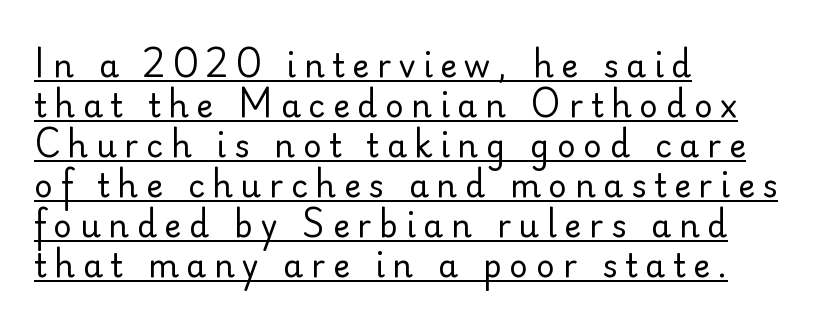
{"serif": "no", "italic": "no", "bold": "no", "weight": "regular", "width": "normal", "stroke_contrast": "low", "x_height": "small", "monospaced": "no", "underline": "yes", "align": "left", "line_spacing": "normal", "line_spacing_ratio": 1.25, "letter_spacing": "wide", "letter_spacing_em": 0.24, "glyph_px": 32}
